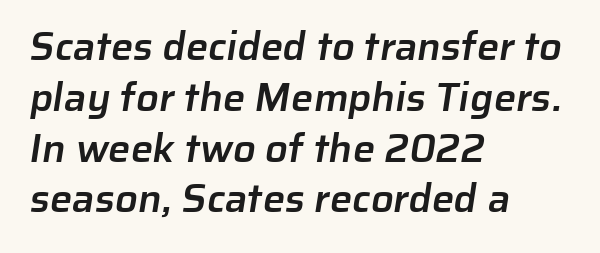
A semibold gives these letters moderate extra thickness, short of bold. One-word summary of the alignment: left. The vertical gap from one line to the next is medium. Underline: absent. A typesetter would label this face a sans.
